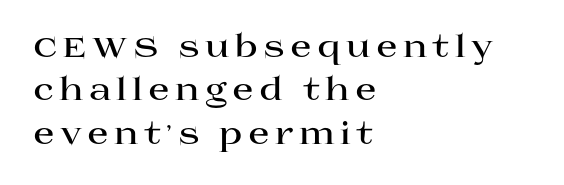
The image shows 31 px bold, wide serif type, upright; set left-aligned, normal line spacing (1.4x), not underlined; high stroke contrast and a large x-height.
